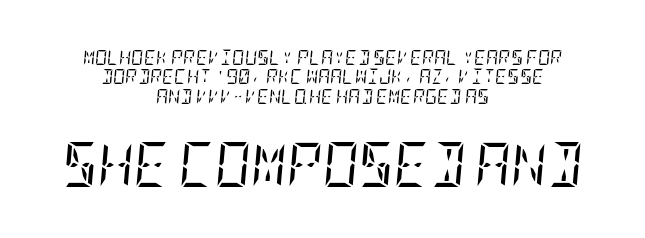
The glyphs look as if they've been sheared to an angle. What stands out about the letter spacing? Nothing — it is the standard amount. Lines of text with bare space underneath. Typesetter's note — lower block bumped up in size, upper block left smaller.
